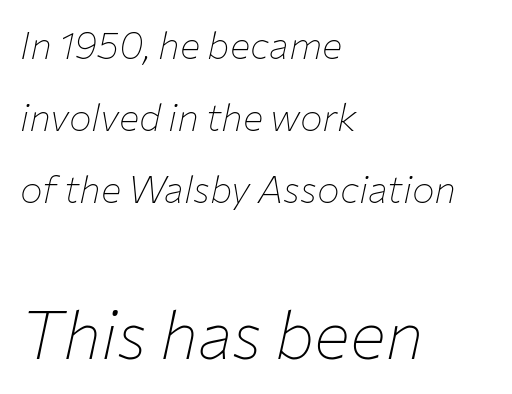
The image shows 67 px thin type, italic (leaning right); set left-aligned, loose line spacing (1.9x), normal letter spacing, not underlined; the second (bottom) block is 1.76x larger; low stroke contrast and a medium x-height.
